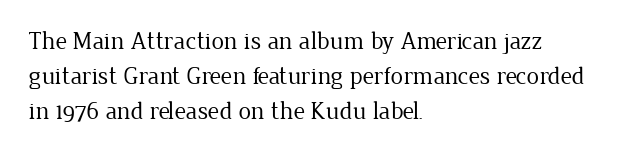
Q: Is the text bold? A: No.
Q: Is the text italic (slanted)? A: No, it is upright.
Q: Is the text underlined? A: No.
Q: How is the paragraph aligned? A: Left-aligned.
Q: Is the spacing between letters normal or unusually wide? A: Normal.
Q: Is the spacing between lines tight, normal or loose? A: Normal.
